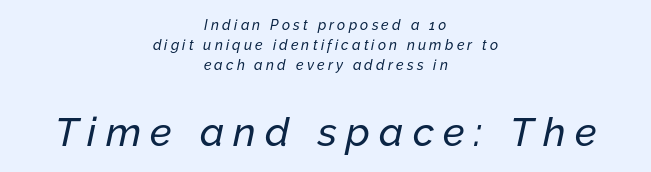
Q: Is the text italic (slanted)? A: Yes, it leans right by about 12 degrees.
Q: Is the text underlined? A: No.
Q: How is the paragraph aligned? A: Centered.
Q: Is the spacing between letters normal or unusually wide? A: Unusually wide.
Q: Is the spacing between lines tight, normal or loose? A: Normal.
Q: Which block of text is set in a larger size, the first (top) or the second (bottom)? A: The second (bottom) one.
Q: Width (condensed, normal, or wide)? A: Normal.
Q: Stroke contrast? A: Low.
Q: x-height? A: Medium.
Q: Monospaced? A: No.
